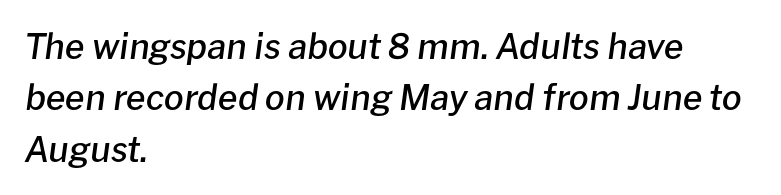
The tracking reads as untouched default to a designer's eye. The passage shown is semibold, sitting just below true bold. The block of text has a typical density, with ordinary space between rows. Underline: absent. Alignment: flush left. Tall strokes in this sample are angled rather than plumb.
